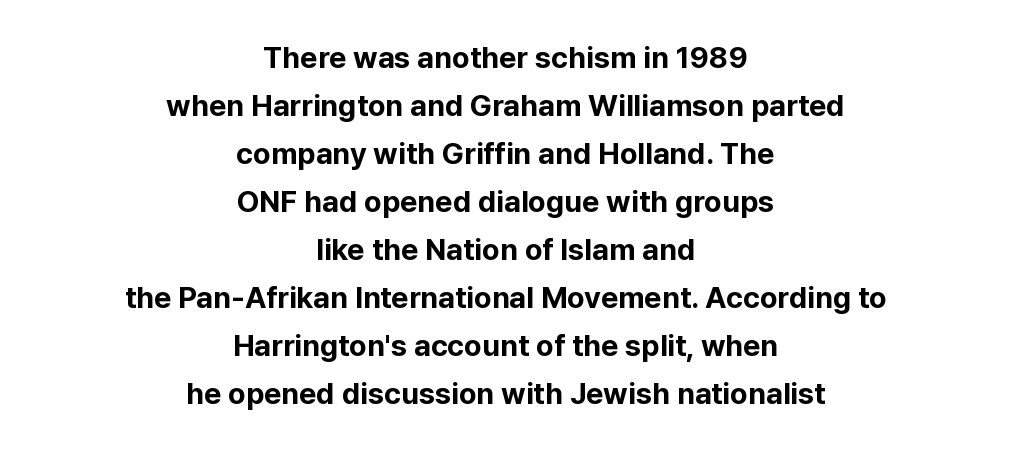
The image shows 30 px bold sans-serif type, upright; set centered, normal line spacing (1.6x), normal letter spacing, not underlined; low stroke contrast and a medium x-height.
